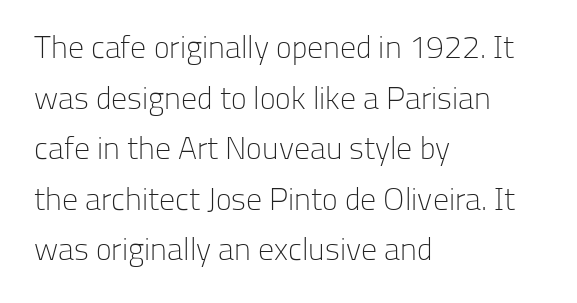
{"serif": "no", "italic": "no", "bold": "no", "weight": "light", "width": "normal", "stroke_contrast": "low", "x_height": "medium", "monospaced": "no", "underline": "no", "align": "left", "line_spacing": "normal", "line_spacing_ratio": 1.58, "letter_spacing": "normal", "letter_spacing_em": 0.0, "glyph_px": 32}
